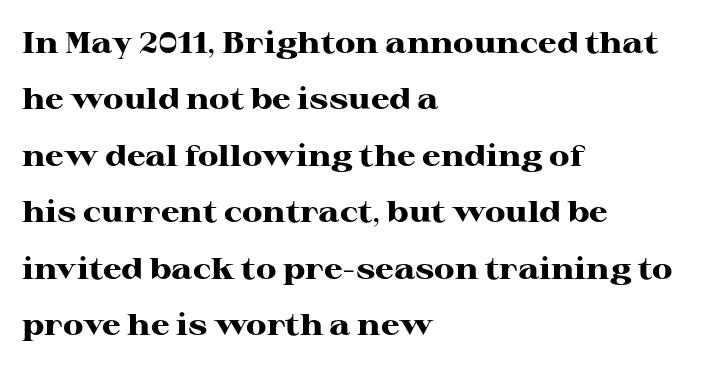
Q: Is the text bold? A: Yes.
Q: Is the text italic (slanted)? A: No, it is upright.
Q: Is the typeface a serif or a sans-serif typeface? A: Serif.
Q: Is the text underlined? A: No.
Q: How is the paragraph aligned? A: Left-aligned.
Q: Is the spacing between letters normal or unusually wide? A: Normal.
Q: Width (condensed, normal, or wide)? A: Wide.
Q: Stroke contrast? A: High.
Q: x-height? A: Medium.
Q: Monospaced? A: No.
